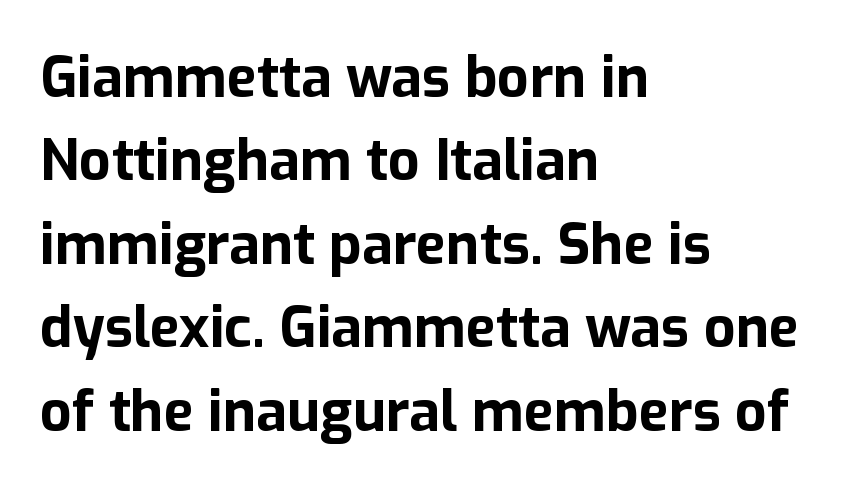
{"serif": "no", "italic": "no", "bold": "yes", "weight": "bold", "width": "normal", "stroke_contrast": "low", "x_height": "medium", "monospaced": "no", "underline": "no", "align": "left", "line_spacing": "normal", "line_spacing_ratio": 1.49, "letter_spacing": "normal", "letter_spacing_em": 0.0, "glyph_px": 56}
